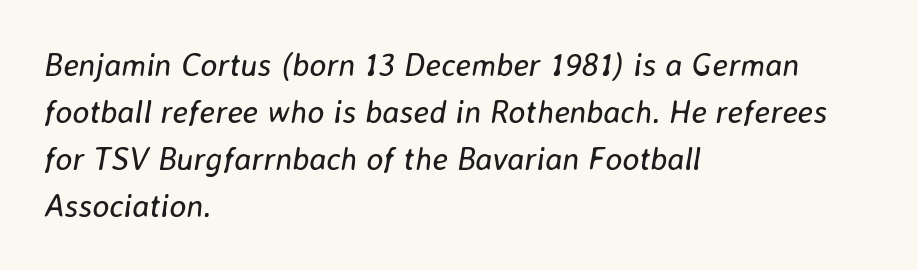
Caption: face not bold, strokes unweighted. Bare-footed words on every line. Summary of vertical rhythm: regular, with standard interline spacing. The compositor pushed each line to the left boundary. The line texture is even and compact thanks to regular tracking.
